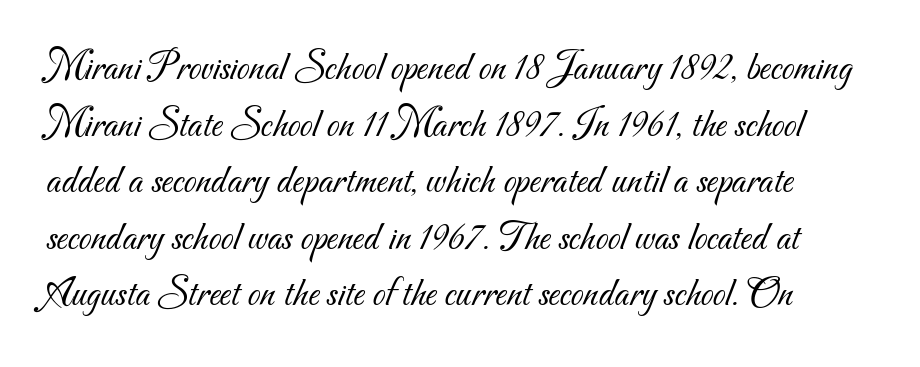
Q: Is the text bold? A: No.
Q: Is the typeface a serif or a sans-serif typeface? A: Sans-serif.
Q: Is the text underlined? A: No.
Q: Is the spacing between letters normal or unusually wide? A: Normal.
Q: Is the spacing between lines tight, normal or loose? A: Normal.
Q: Width (condensed, normal, or wide)? A: Normal.
Q: Stroke contrast? A: Medium.
Q: x-height? A: Small.
Q: Monospaced? A: No.
